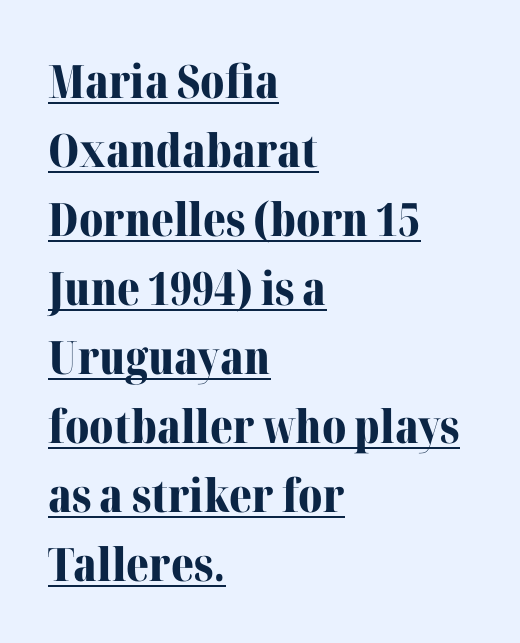
Q: Is the text bold? A: Yes.
Q: Is the text italic (slanted)? A: No, it is upright.
Q: Is the typeface a serif or a sans-serif typeface? A: Serif.
Q: Is the text underlined? A: Yes.
Q: How is the paragraph aligned? A: Left-aligned.
Q: Is the spacing between letters normal or unusually wide? A: Normal.
Q: Is the spacing between lines tight, normal or loose? A: Normal.
Q: Width (condensed, normal, or wide)? A: Normal.
Q: Stroke contrast? A: Medium.
Q: x-height? A: Medium.
Q: Monospaced? A: No.
